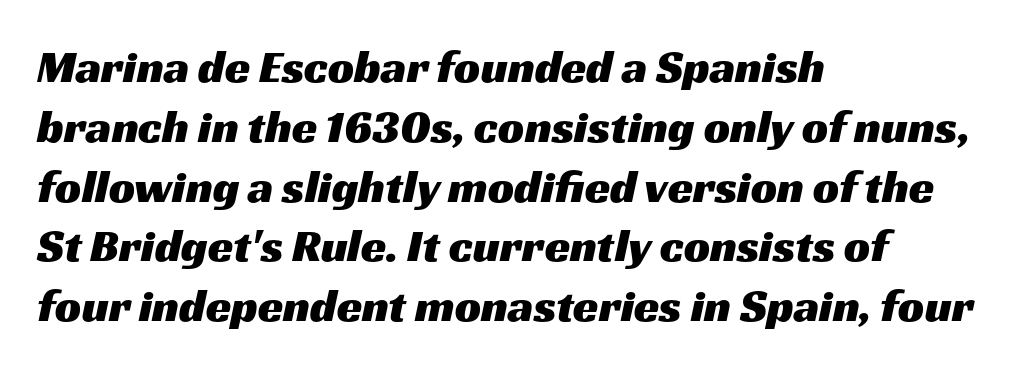
The image shows 46 px wide sans-serif type; set left-aligned, normal line spacing (1.3x), normal letter spacing, not underlined; medium stroke contrast and a medium x-height.
